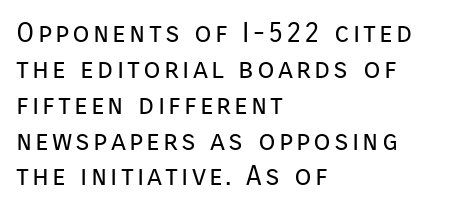
{"serif": "no", "italic": "no", "bold": "no", "weight": "regular", "width": "normal", "stroke_contrast": "low", "x_height": "medium", "monospaced": "no", "underline": "no", "align": "left", "line_spacing": "normal", "line_spacing_ratio": 1.28, "glyph_px": 28}
